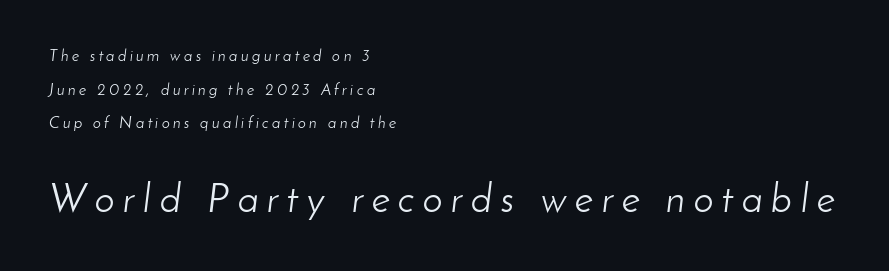
The image shows 40 px light type, italic (leaning right); set left-aligned, loose line spacing (2.1x), unusually wide letter spacing (+0.21 em), not underlined; the second (bottom) block is 2.5x larger; low stroke contrast and a small x-height.
